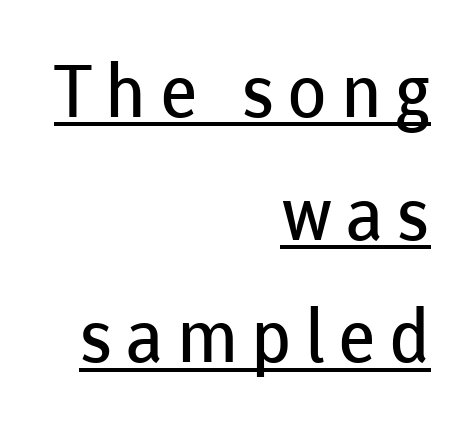
Q: Is the text bold? A: No.
Q: Is the text italic (slanted)? A: No, it is upright.
Q: Is the typeface a serif or a sans-serif typeface? A: Sans-serif.
Q: Is the text underlined? A: Yes.
Q: How is the paragraph aligned? A: Right-aligned.
Q: Is the spacing between lines tight, normal or loose? A: Normal.
Q: Width (condensed, normal, or wide)? A: Normal.
Q: Stroke contrast? A: Low.
Q: x-height? A: Medium.
Q: Monospaced? A: No.
